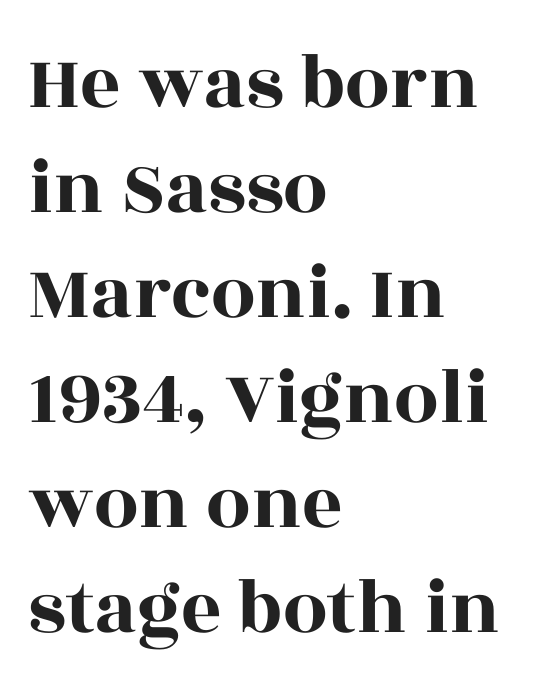
{"serif": "yes", "italic": "no", "width": "wide", "x_height": "large", "monospaced": "no", "underline": "no", "align": "left", "line_spacing": "normal", "line_spacing_ratio": 1.33, "letter_spacing": "normal", "letter_spacing_em": 0.0, "glyph_px": 79}
